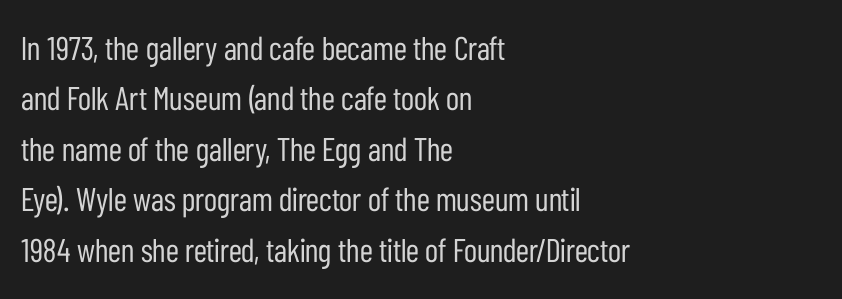
The image shows 33 px regular-weight, condensed sans-serif type, upright; set left-aligned, normal line spacing (1.53x), normal letter spacing, not underlined; low stroke contrast and a medium x-height.
